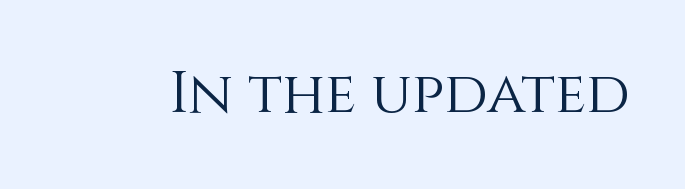
Q: Is the text bold? A: No.
Q: Is the text italic (slanted)? A: No, it is upright.
Q: Is the text underlined? A: No.
Q: Is the spacing between letters normal or unusually wide? A: Normal.
Q: Width (condensed, normal, or wide)? A: Normal.
Q: x-height? A: Large.
Q: Monospaced? A: No.
